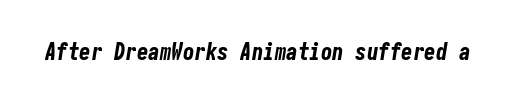
The image shows 23 px bold type, italic (leaning right); set normal letter spacing, not underlined.
